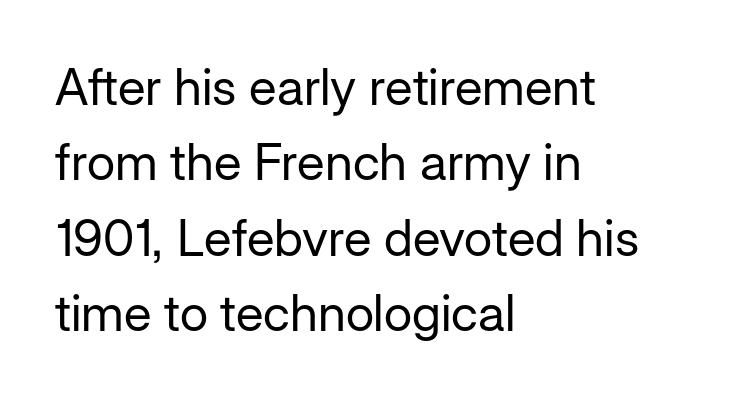
{"serif": "no", "italic": "no", "bold": "no", "weight": "regular", "width": "normal", "stroke_contrast": "low", "x_height": "medium", "monospaced": "no", "underline": "no", "align": "left", "line_spacing": "normal", "line_spacing_ratio": 1.48, "letter_spacing": "normal", "letter_spacing_em": 0.0, "glyph_px": 51}
